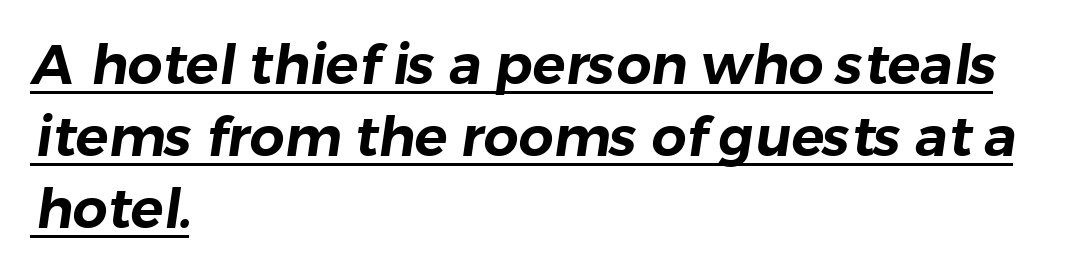
Each line starts at the same left margin while the right side varies. The block of text has a typical density, with ordinary space between rows. Here the glyphs are tracked normally, forming tight word shapes. Each line of the rendering has a horizontal stroke beneath the glyphs. The face used here is proportionally spaced, like ordinary book or web type.
